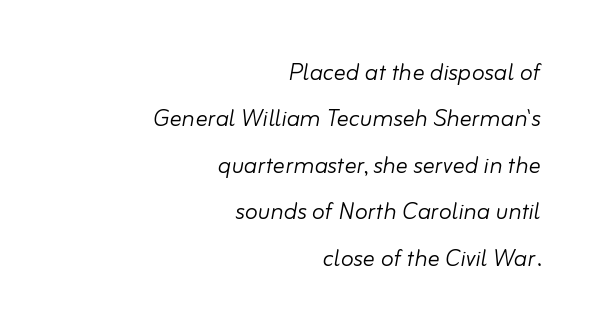
{"italic": "yes", "lean": "right", "slant_degrees": 10, "bold": "no", "weight": "light", "width": "normal", "stroke_contrast": "low", "x_height": "small", "monospaced": "no", "underline": "no", "align": "right", "line_spacing": "normal", "line_spacing_ratio": 1.55, "letter_spacing": "normal", "letter_spacing_em": 0.0, "glyph_px": 30}
